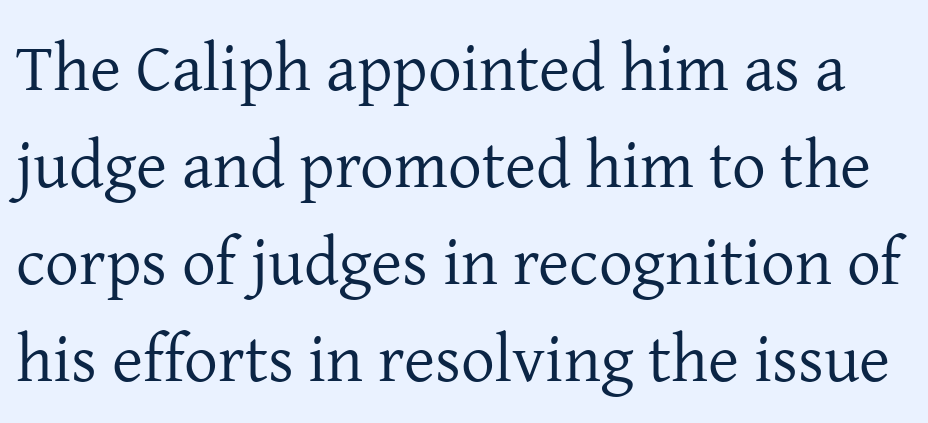
{"serif": "yes", "italic": "no", "bold": "no", "weight": "regular", "width": "normal", "stroke_contrast": "low", "x_height": "medium", "monospaced": "no", "underline": "no", "line_spacing": "normal", "line_spacing_ratio": 1.45, "letter_spacing": "normal", "letter_spacing_em": 0.0, "glyph_px": 67}
